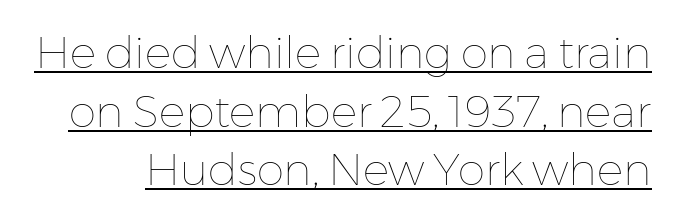
The image shows 44 px thin type, upright; set normal line spacing (1.33x), normal letter spacing, underlined; low stroke contrast and a medium x-height.
